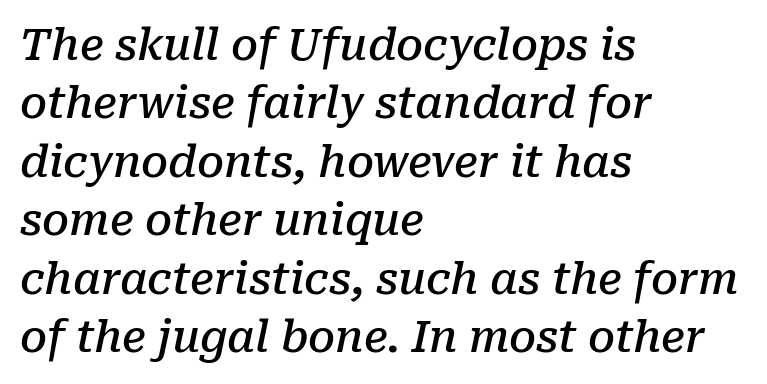
The image shows 43 px semibold serif type, italic (leaning right); set left-aligned, normal line spacing (1.36x), normal letter spacing, not underlined; low stroke contrast and a medium x-height.
